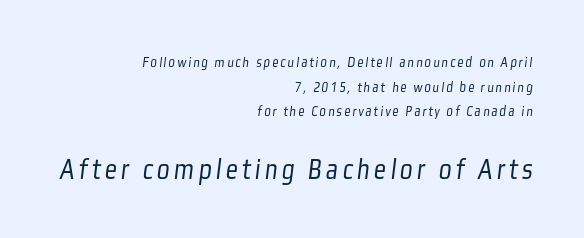
Q: Is the text bold? A: No.
Q: Is the typeface a serif or a sans-serif typeface? A: Sans-serif.
Q: Is the text underlined? A: No.
Q: How is the paragraph aligned? A: Right-aligned.
Q: Is the spacing between lines tight, normal or loose? A: Normal.
Q: Which block of text is set in a larger size, the first (top) or the second (bottom)? A: The second (bottom) one.
Q: Width (condensed, normal, or wide)? A: Condensed.
Q: Stroke contrast? A: Low.
Q: x-height? A: Medium.
Q: Monospaced? A: No.
